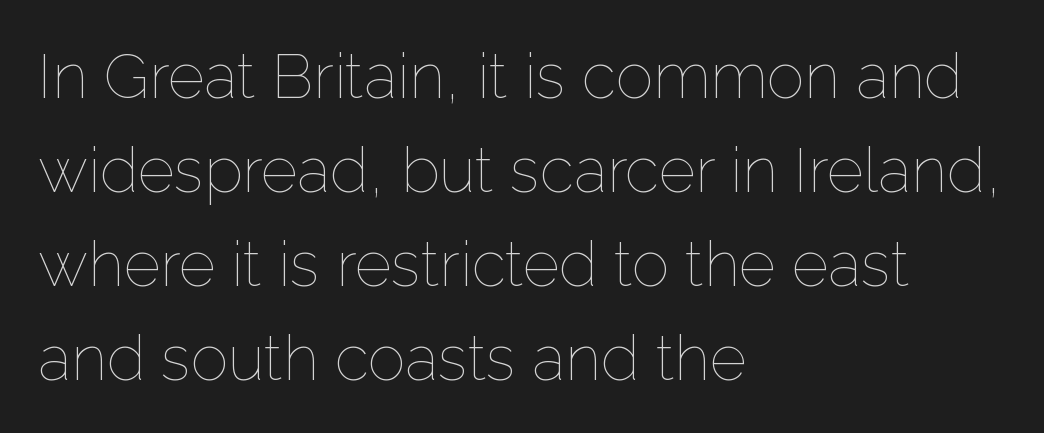
The image shows 63 px thin type, upright; set left-aligned, normal line spacing (1.49x), normal letter spacing, not underlined; low stroke contrast and a medium x-height.
